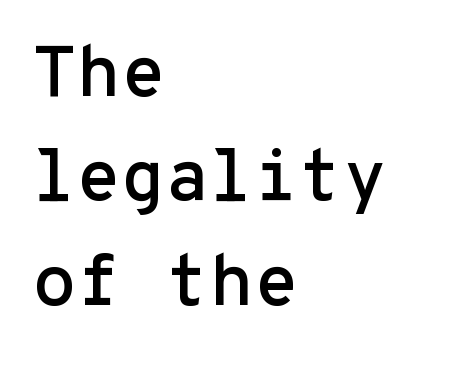
The image shows 72 px sans-serif type, upright, monospaced; set left-aligned, normal line spacing (1.45x), normal letter spacing, not underlined; low stroke contrast and a medium x-height.
